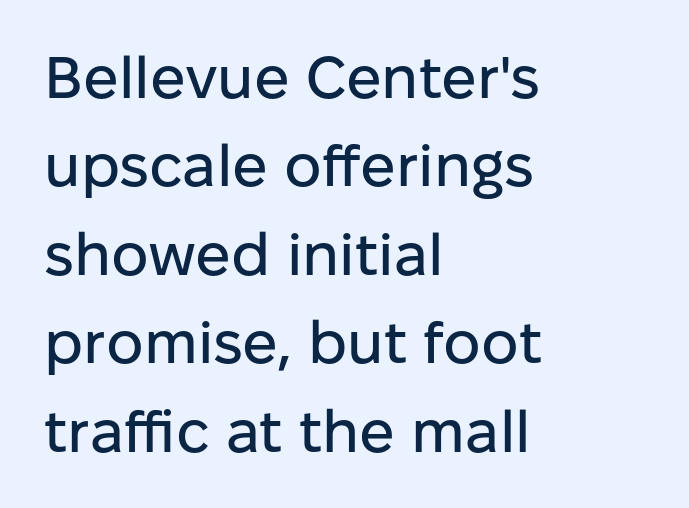
{"serif": "no", "italic": "no", "width": "normal", "stroke_contrast": "low", "x_height": "medium", "monospaced": "no", "underline": "no", "align": "left", "line_spacing": "normal", "line_spacing_ratio": 1.5, "letter_spacing": "normal", "letter_spacing_em": 0.0, "glyph_px": 59}
